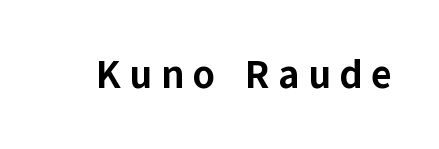
{"serif": "no", "italic": "no", "bold": "yes", "weight": "bold", "width": "normal", "stroke_contrast": "low", "x_height": "medium", "monospaced": "no", "underline": "no", "letter_spacing": "wide", "letter_spacing_em": 0.21, "glyph_px": 40}
